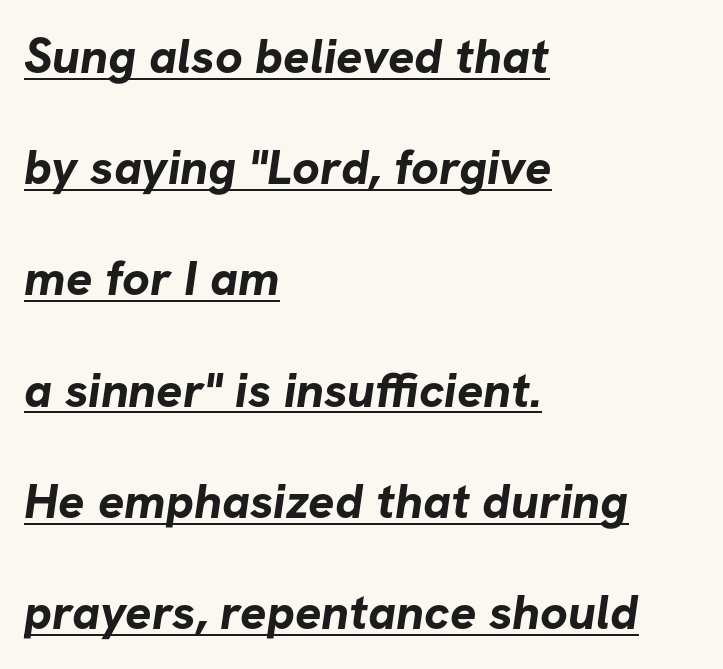
Q: Is the text bold? A: Yes.
Q: Is the typeface a serif or a sans-serif typeface? A: Sans-serif.
Q: Is the text underlined? A: Yes.
Q: How is the paragraph aligned? A: Left-aligned.
Q: Is the spacing between letters normal or unusually wide? A: Normal.
Q: Is the spacing between lines tight, normal or loose? A: Loose.
Q: Width (condensed, normal, or wide)? A: Normal.
Q: Stroke contrast? A: Low.
Q: x-height? A: Medium.
Q: Monospaced? A: No.
